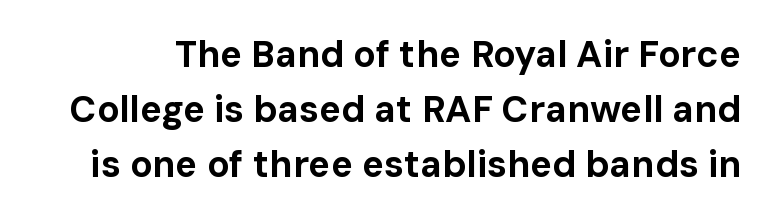
{"serif": "no", "italic": "no", "bold": "yes", "weight": "bold", "width": "normal", "stroke_contrast": "low", "x_height": "medium", "monospaced": "no", "underline": "no", "line_spacing": "normal", "line_spacing_ratio": 1.49, "letter_spacing": "normal", "letter_spacing_em": 0.0, "glyph_px": 37}
